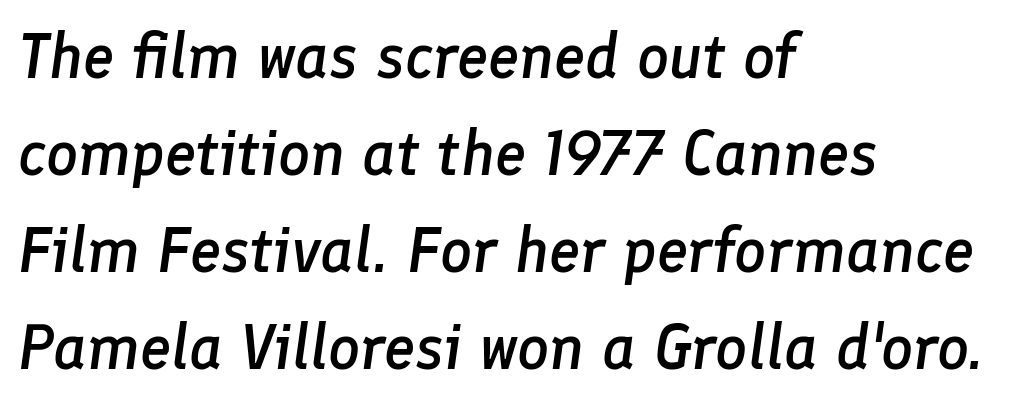
Q: Is the text bold? A: Semi-bold.
Q: Is the text italic (slanted)? A: Yes, it leans right by about 8 degrees.
Q: Is the text underlined? A: No.
Q: How is the paragraph aligned? A: Left-aligned.
Q: Is the spacing between letters normal or unusually wide? A: Normal.
Q: Is the spacing between lines tight, normal or loose? A: Normal.
Q: Width (condensed, normal, or wide)? A: Normal.
Q: Stroke contrast? A: Low.
Q: x-height? A: Medium.
Q: Monospaced? A: No.
